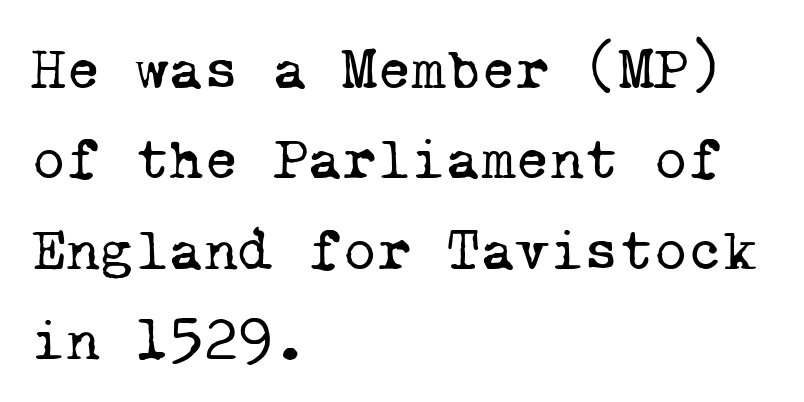
The image shows 59 px regular-weight serif type, monospaced; set left-aligned, normal line spacing (1.53x), normal letter spacing, not underlined; low stroke contrast and a medium x-height.
